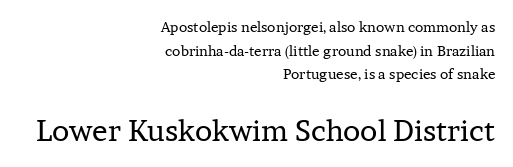
The later block is typeset at a bigger size than the earlier block. Unmarked baselines from the first word to the last. The face used here is proportionally spaced, like ordinary book or web type. Vertical strokes here are truly vertical.
